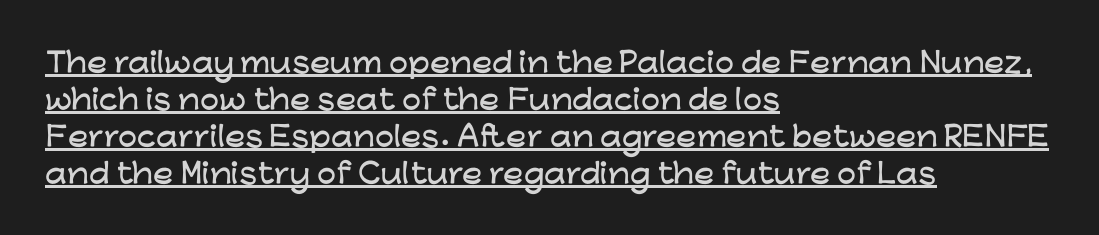
Here the glyphs are tracked normally, forming tight word shapes. Every word sits above its own underline. In terms of posture, this sample is upright. A typesetter would call this leading conventional body-copy spacing.
